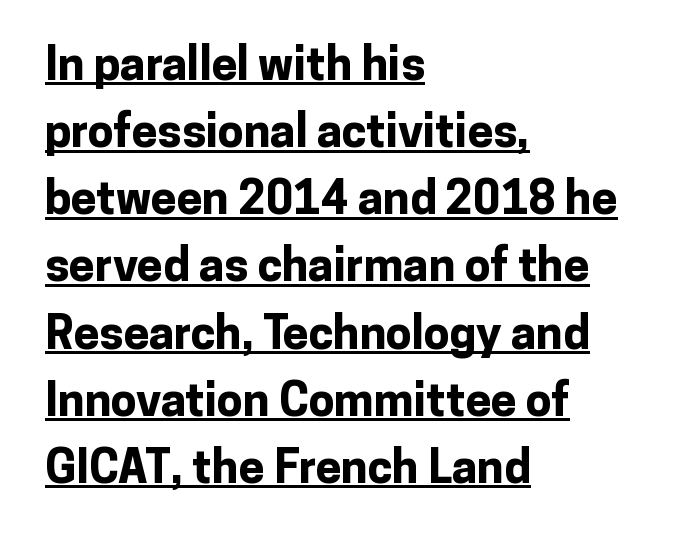
The image shows 46 px bold sans-serif type, upright; set left-aligned, normal line spacing (1.46x), normal letter spacing, underlined; low stroke contrast and a medium x-height.
